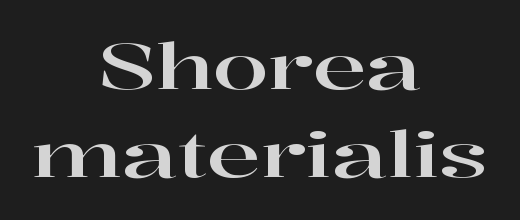
The words here are not underlined. These lines keep a tight, regular rhythm from letter to letter. Think of a printed novel: that variable character pitch is what you see here. A student would call this center alignment; a typographer would say set centered. This is the regular roman posture of the typeface. This sample uses a serif face.
